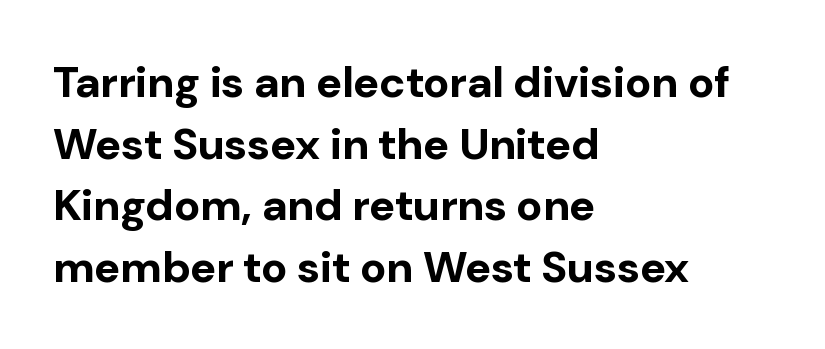
Unlike italic type, these characters show no tilt at all. The space directly below the letters is spotless. Varying glyph widths throughout — classic text-font behaviour. Plenty of ink on the page — the face is bold. The ragged edge is on the right, which tells us the setting is flush left.
